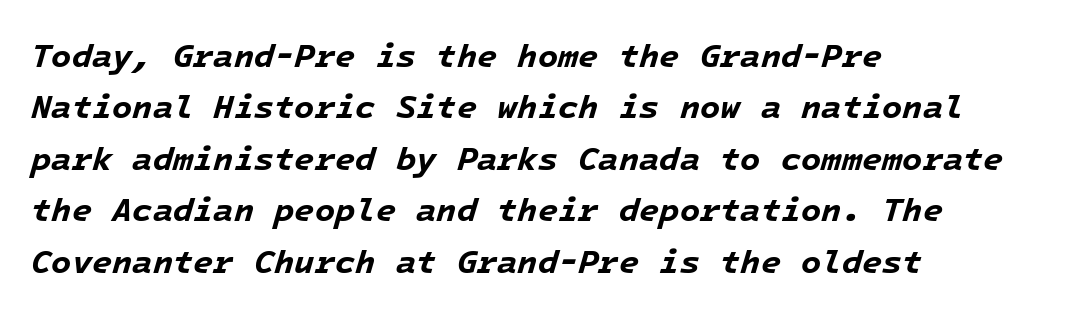
{"italic": "yes", "lean": "right", "slant_degrees": 16, "bold": "yes", "weight": "bold", "width": "normal", "stroke_contrast": "low", "x_height": "medium", "monospaced": "yes", "underline": "no", "align": "left", "line_spacing": "normal", "line_spacing_ratio": 1.56, "letter_spacing": "normal", "letter_spacing_em": 0.0, "glyph_px": 33}
